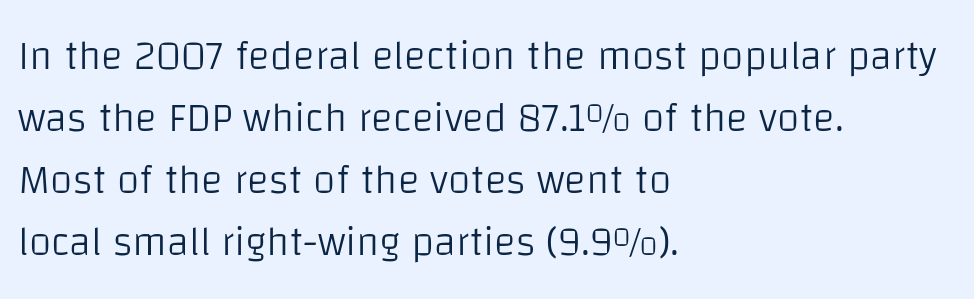
{"serif": "no", "italic": "no", "bold": "no", "weight": "light", "width": "normal", "stroke_contrast": "low", "x_height": "large", "monospaced": "no", "underline": "no", "align": "left", "line_spacing": "normal", "line_spacing_ratio": 1.51, "letter_spacing": "normal", "letter_spacing_em": 0.0, "glyph_px": 41}
